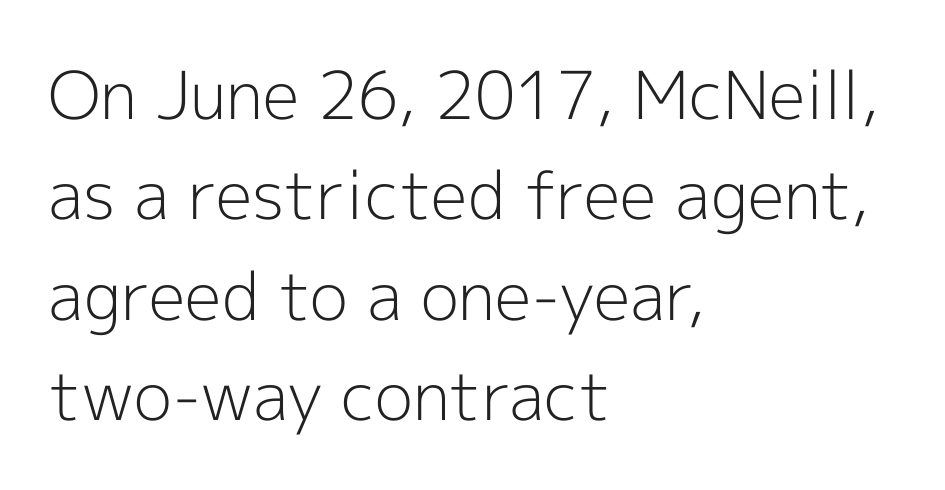
The image shows 66 px light sans-serif type, upright; set left-aligned, normal line spacing (1.52x), normal letter spacing, not underlined; a medium x-height.
